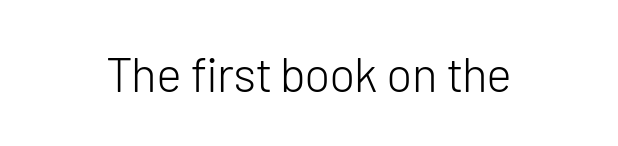
Q: Is the text bold? A: No.
Q: Is the text italic (slanted)? A: No, it is upright.
Q: Is the typeface a serif or a sans-serif typeface? A: Sans-serif.
Q: Is the text underlined? A: No.
Q: Is the spacing between letters normal or unusually wide? A: Normal.
Q: Width (condensed, normal, or wide)? A: Normal.
Q: Stroke contrast? A: Low.
Q: x-height? A: Medium.
Q: Monospaced? A: No.
